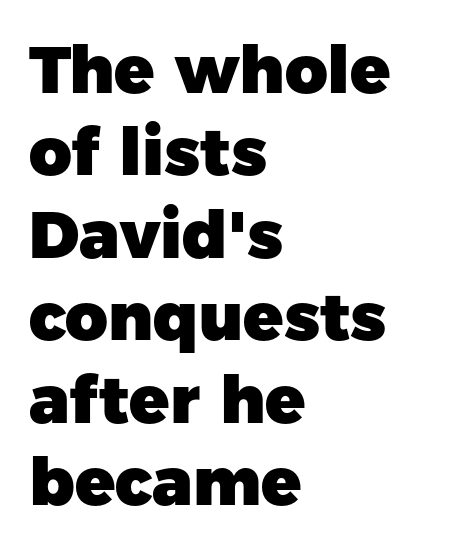
The face used here is rendered with its standard letterfit. A roman cut, with each character standing at attention. Baseline-to-baseline distance is the conventional proportion of letter height. The passage shown is typed in a proportional face where columns would drift.
